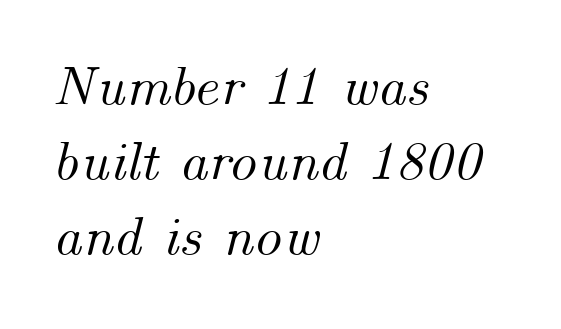
Rule under the text: the space is simply empty. Slanted lettering throughout. This rendering leaves character spacing at its baseline value. If you drew a ruler down the left edge, every line would touch it. Looks like regular typesetting: each glyph gets only the width it needs. The rendering uses a moderate line-height, typical for paragraphs.
